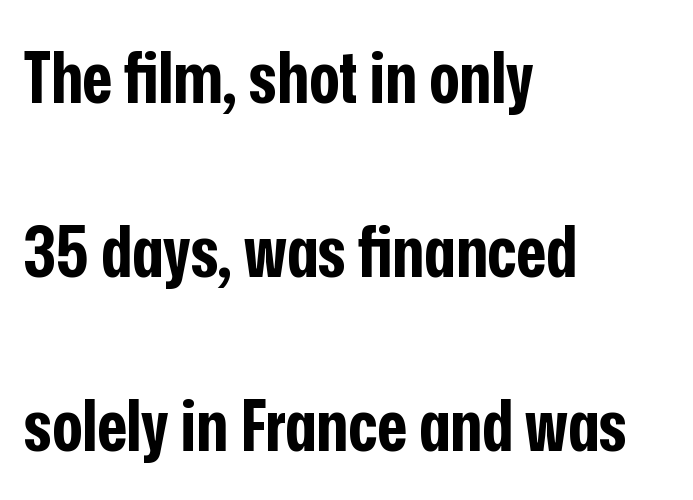
The image shows 72 px bold, condensed sans-serif type, upright; set left-aligned, loose line spacing (2.42x), normal letter spacing, not underlined; low stroke contrast and a medium x-height.
